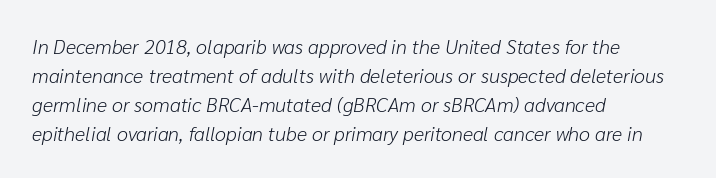
The zone under the glyphs is completely vacant. This rendering uses left alignment, leaving the right contour irregular. Tall strokes in this sample are angled rather than plumb. Weight: in the light-to-regular range.
